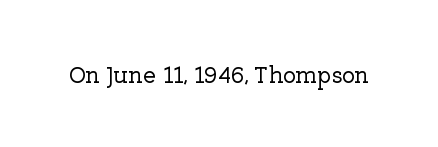
Observe the ordinary spacing: letters are neighbours, not strangers. Underline: absent. Rendered with straight, roman letterforms.
